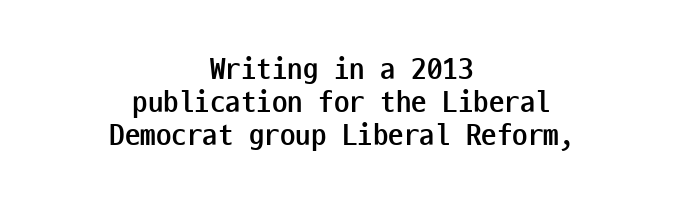
The image shows 31 px semibold, condensed sans-serif type, upright, monospaced; set centered, tight line spacing (1.06x), normal letter spacing, not underlined; low stroke contrast and a medium x-height.
